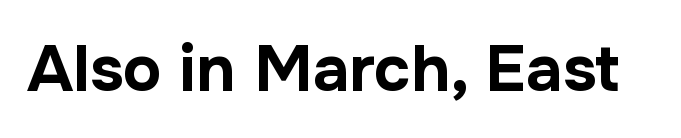
Q: Is the text bold? A: Yes.
Q: Is the text italic (slanted)? A: No, it is upright.
Q: Is the typeface a serif or a sans-serif typeface? A: Sans-serif.
Q: Is the text underlined? A: No.
Q: Is the spacing between letters normal or unusually wide? A: Normal.
Q: Width (condensed, normal, or wide)? A: Normal.
Q: Stroke contrast? A: Low.
Q: x-height? A: Medium.
Q: Monospaced? A: No.
